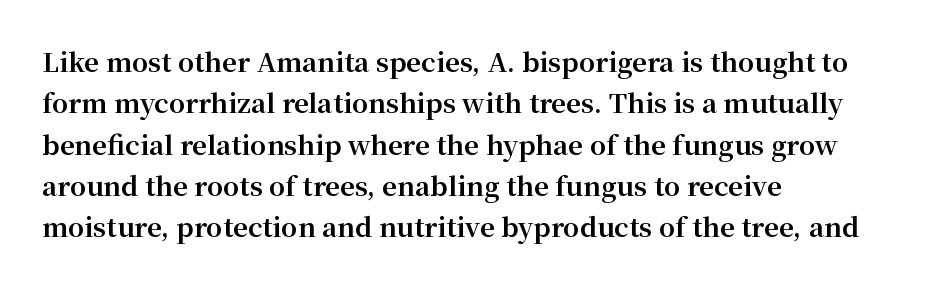
The image shows 26 px bold type, upright; set left-aligned, normal line spacing (1.59x), normal letter spacing, not underlined.
